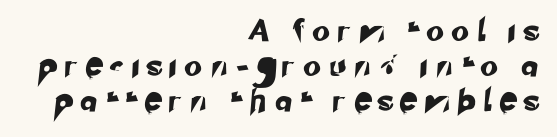
The image shows 22 px text type; set right-aligned, normal line spacing (1.59x), unusually wide letter spacing (+0.49 em), not underlined.
